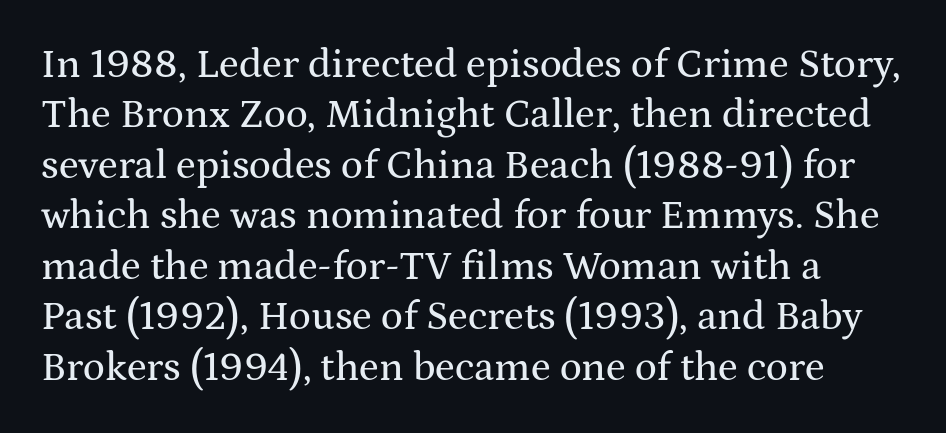
The characters display serif detailing at their extremities. Upright lettering throughout. Here the designer chose a conventional face with non-uniform glyph widths. Descenders are the only things crossing below the line. The gaps between neighbouring characters are ordinary and unremarkable.
